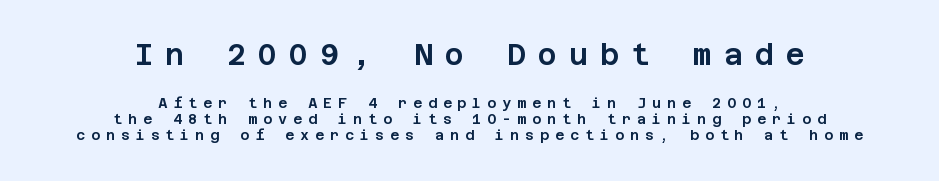
Q: Is the text italic (slanted)? A: No, it is upright.
Q: Is the typeface a serif or a sans-serif typeface? A: Sans-serif.
Q: Is the text underlined? A: No.
Q: How is the paragraph aligned? A: Centered.
Q: Is the spacing between letters normal or unusually wide? A: Unusually wide.
Q: Is the spacing between lines tight, normal or loose? A: Tight.
Q: Which block of text is set in a larger size, the first (top) or the second (bottom)? A: The first (top) one.
Q: Width (condensed, normal, or wide)? A: Normal.
Q: Stroke contrast? A: Low.
Q: x-height? A: Large.
